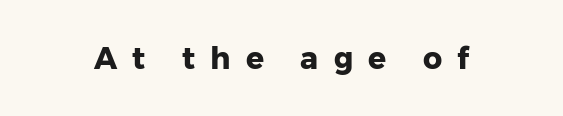
The specimen omits any rule beneath the text block's lines. Here the designer chose a conventional face with non-uniform glyph widths. What weight is shown? A full bold with thick strokes. Characters remain perfectly vertical along every line.
